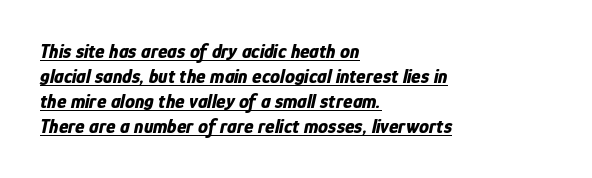
Baseline-to-baseline distance is the conventional proportion of letter height. These lines stack with their left ends in a neat column. The passage shown is emphatically bold. An italicized treatment has been applied to the whole sample.
